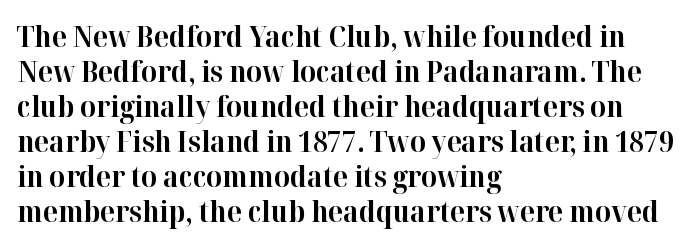
Looks like regular typesetting: each glyph gets only the width it needs. Quick note: interline space is typical. The strip under each line holds only bare page. The passage is arranged the way most books set body copy — flush left.
